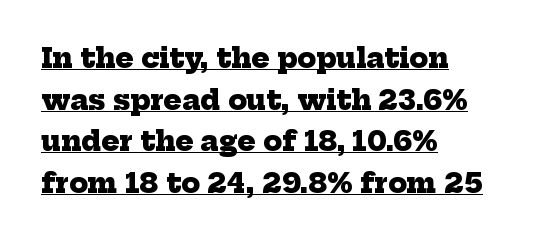
Tracking here is standard; glyphs follow each other at the usual distance. Left-aligned paragraph, ragged on the right. This block has exactly the height ordinary leading produces. Strokes here are thick enough to call this a true bold.
